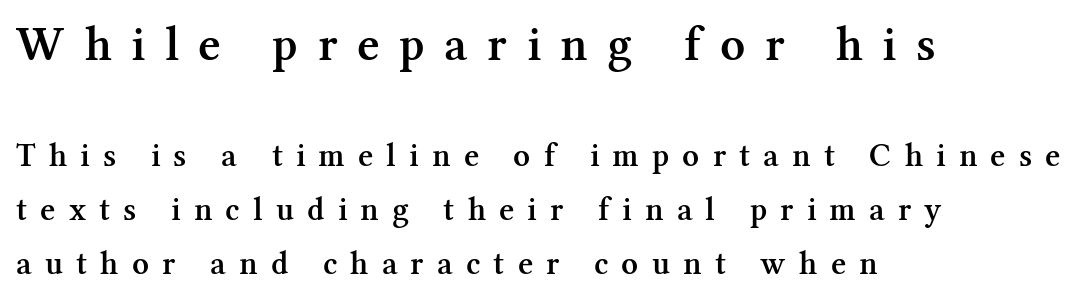
{"serif": "yes", "italic": "no", "bold": "semi", "weight": "semibold", "width": "normal", "stroke_contrast": "medium", "x_height": "medium", "monospaced": "no", "underline": "no", "align": "left", "line_spacing": "normal", "line_spacing_ratio": 1.64, "letter_spacing": "wide", "letter_spacing_em": 0.4, "larger_block": "first", "size_ratio": 1.48, "glyph_px": 49}
